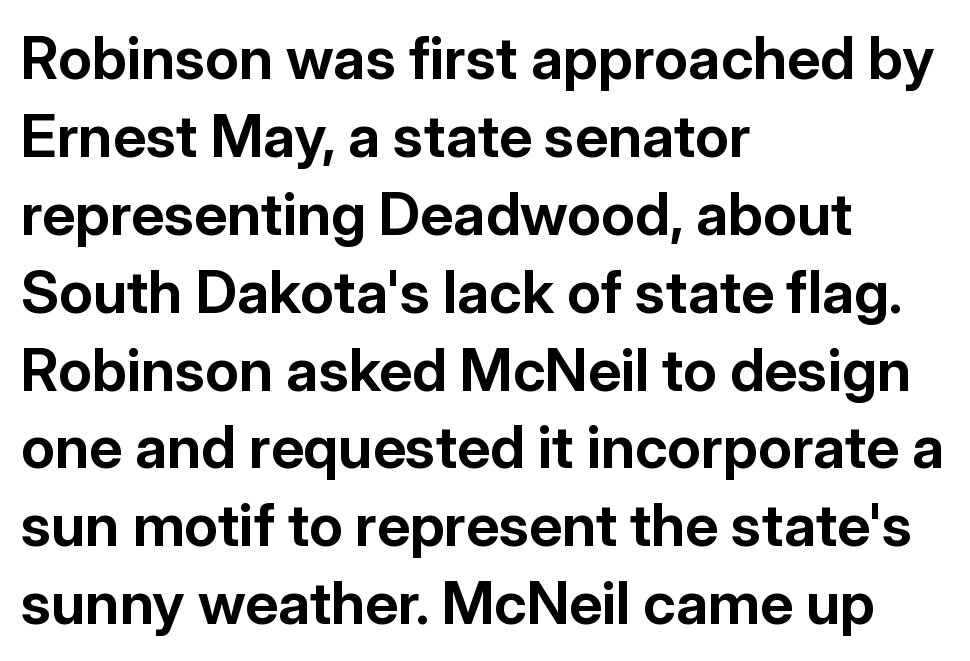
The face used here is proportionally spaced, like ordinary book or web type. The tracking reads as untouched default to a designer's eye. Rows of type keep a routine distance in the vertical direction. The typesetting leans heavy: a genuine bold. Rendered with straight, roman letterforms.
